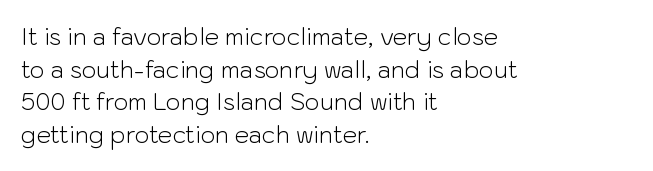
{"italic": "no", "bold": "no", "underline": "no", "align": "left", "line_spacing": "normal", "line_spacing_ratio": 1.42, "letter_spacing": "normal", "letter_spacing_em": 0.0, "glyph_px": 23}
